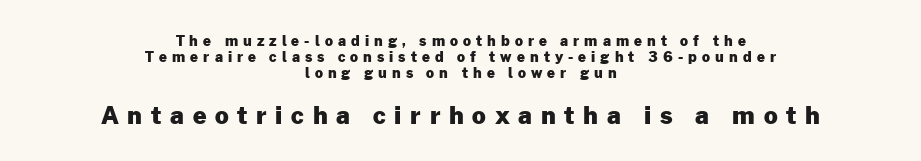
Q: Is the text bold? A: Yes.
Q: Is the text italic (slanted)? A: No, it is upright.
Q: Is the text underlined? A: No.
Q: How is the paragraph aligned? A: Centered.
Q: Is the spacing between letters normal or unusually wide? A: Unusually wide.
Q: Which block of text is set in a larger size, the first (top) or the second (bottom)? A: The second (bottom) one.
